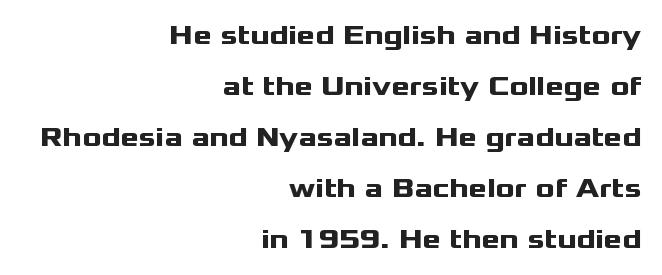
Q: Is the text bold? A: Yes.
Q: Is the text italic (slanted)? A: No, it is upright.
Q: Is the typeface a serif or a sans-serif typeface? A: Sans-serif.
Q: Is the text underlined? A: No.
Q: How is the paragraph aligned? A: Right-aligned.
Q: Is the spacing between letters normal or unusually wide? A: Normal.
Q: Width (condensed, normal, or wide)? A: Wide.
Q: Stroke contrast? A: Medium.
Q: x-height? A: Medium.
Q: Monospaced? A: No.
